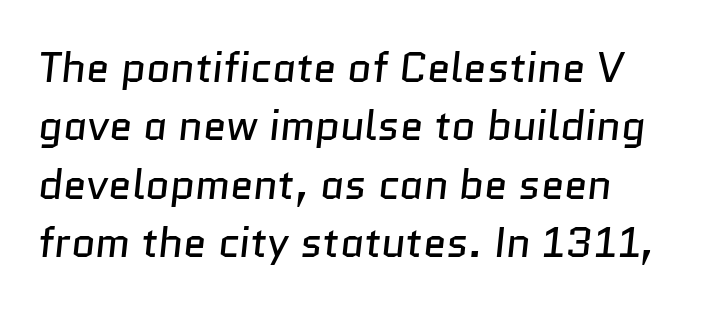
Proportional: the letters do not fall into vertical columns. Quick note: interline space is typical. Inter-character spacing is left at the font's built-in metrics. This rendering employs a face without finishing strokes, i.e., a sans-serif. Leftover space on each line is placed entirely after the last word.
